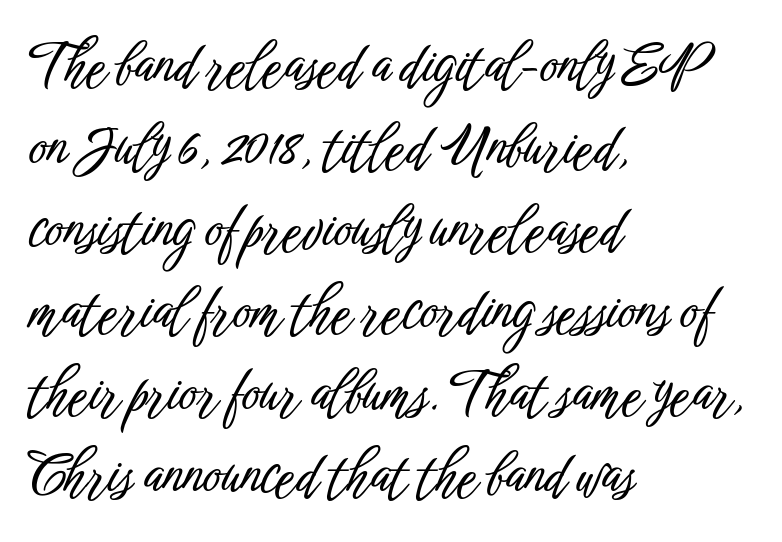
Typographically, this falls in the sans-serif category. Looks like regular typesetting: each glyph gets only the width it needs. The lines sit at an ordinary, default distance from one another.
